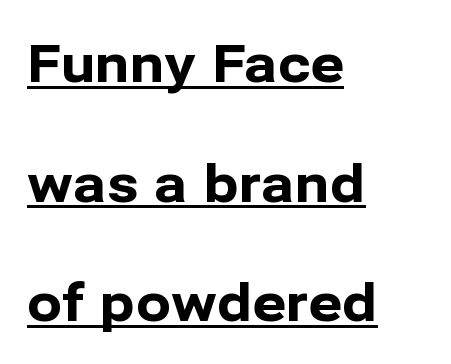
Q: Is the text bold? A: Yes.
Q: Is the text italic (slanted)? A: No, it is upright.
Q: Is the typeface a serif or a sans-serif typeface? A: Sans-serif.
Q: Is the text underlined? A: Yes.
Q: How is the paragraph aligned? A: Left-aligned.
Q: Is the spacing between letters normal or unusually wide? A: Normal.
Q: Is the spacing between lines tight, normal or loose? A: Loose.
Q: Width (condensed, normal, or wide)? A: Normal.
Q: Stroke contrast? A: Low.
Q: x-height? A: Medium.
Q: Monospaced? A: No.
